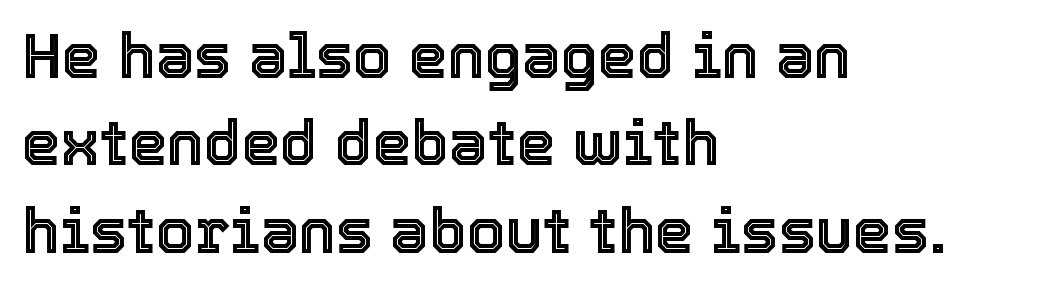
{"italic": "no", "width": "normal", "x_height": "medium", "monospaced": "no", "underline": "no", "align": "left", "line_spacing": "normal", "line_spacing_ratio": 1.41, "letter_spacing": "normal", "letter_spacing_em": 0.0, "glyph_px": 62}
